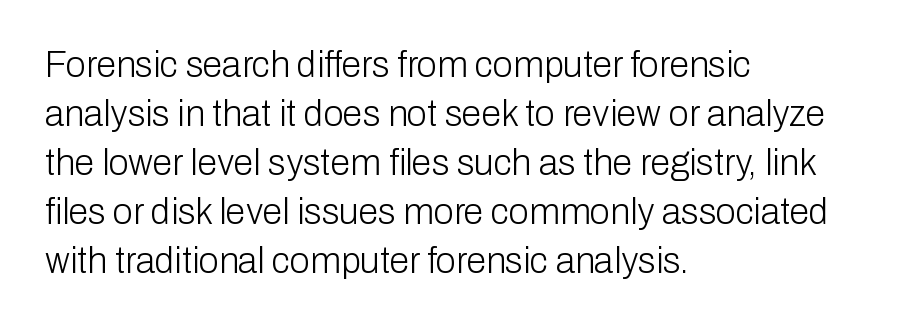
Q: Is the text bold? A: No.
Q: Is the text italic (slanted)? A: No, it is upright.
Q: Is the typeface a serif or a sans-serif typeface? A: Sans-serif.
Q: Is the text underlined? A: No.
Q: How is the paragraph aligned? A: Left-aligned.
Q: Is the spacing between letters normal or unusually wide? A: Normal.
Q: Is the spacing between lines tight, normal or loose? A: Normal.
Q: Width (condensed, normal, or wide)? A: Normal.
Q: Stroke contrast? A: Low.
Q: x-height? A: Medium.
Q: Monospaced? A: No.
